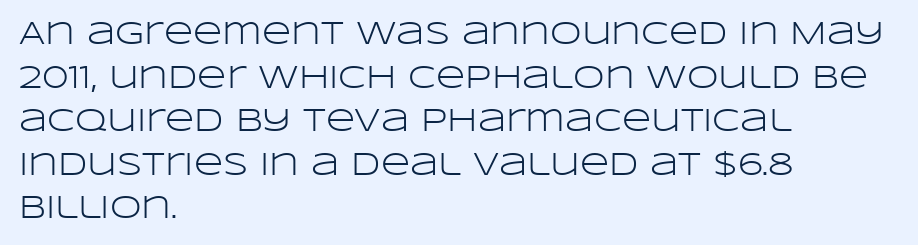
Q: Is the text bold? A: No.
Q: Is the text italic (slanted)? A: No, it is upright.
Q: Is the typeface a serif or a sans-serif typeface? A: Sans-serif.
Q: Is the text underlined? A: No.
Q: How is the paragraph aligned? A: Left-aligned.
Q: Is the spacing between letters normal or unusually wide? A: Normal.
Q: Is the spacing between lines tight, normal or loose? A: Normal.
Q: Width (condensed, normal, or wide)? A: Wide.
Q: Stroke contrast? A: Low.
Q: x-height? A: Large.
Q: Monospaced? A: No.
